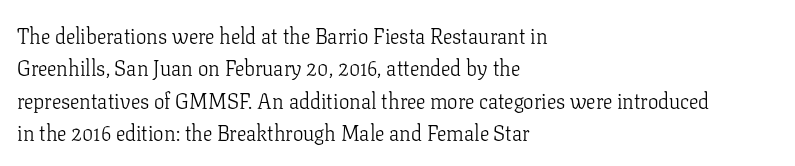
The image shows 21 px text type, upright; set left-aligned, normal line spacing (1.54x), normal letter spacing, not underlined.
